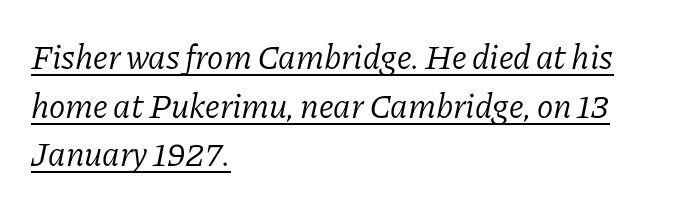
The face used here is seriffed, in the tradition of book romans. The lines sit at an ordinary, default distance from one another. No chunkiness to these letters — they're not bold. You can tell it's italic because the verticals aren't actually vertical. A typesetter would call this zero additional tracking. The rendering uses natural spacing where letterforms have individual widths.
